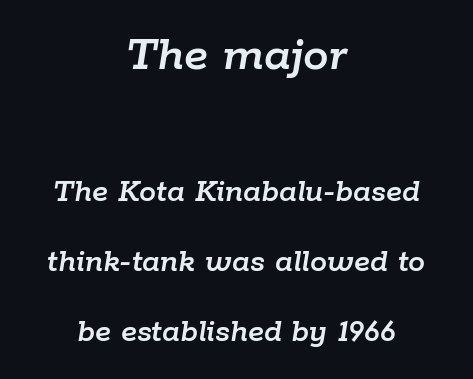
{"italic": "yes", "lean": "right", "slant_degrees": 9, "width": "normal", "stroke_contrast": "low", "x_height": "medium", "monospaced": "no", "underline": "no", "align": "center", "line_spacing": "loose", "line_spacing_ratio": 2.06, "letter_spacing": "normal", "letter_spacing_em": 0.0, "larger_block": "first", "size_ratio": 1.5, "glyph_px": 51}
